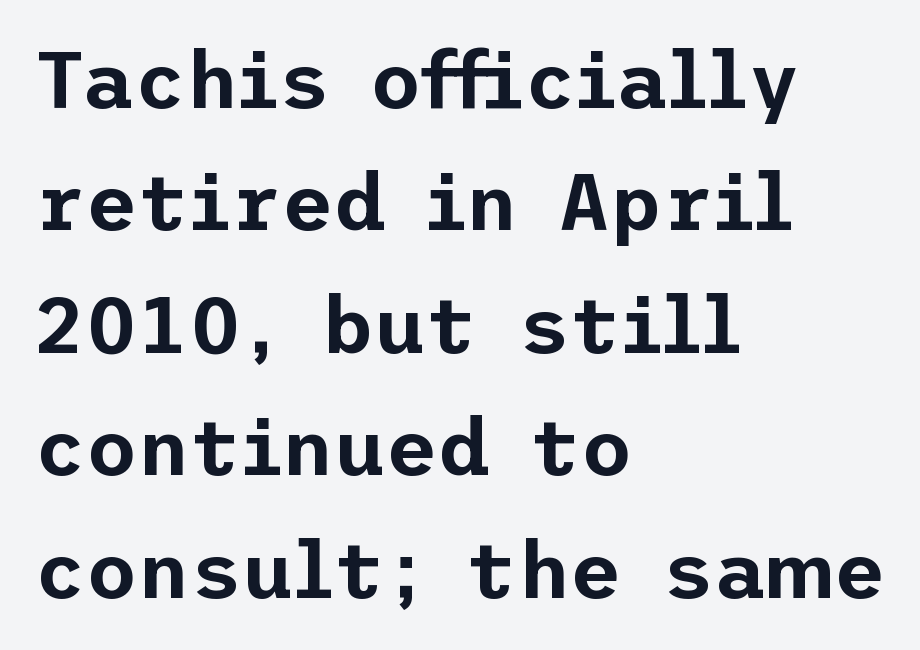
The image shows 80 px sans-serif type, upright; set left-aligned, normal line spacing (1.53x), normal letter spacing, not underlined; low stroke contrast and a medium x-height.
